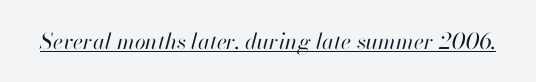
Short note: letters normally spaced. Quick note: underline on. The passage shown leans; its letterforms are oblique. Nothing heavy about these letters — not bold at all.
